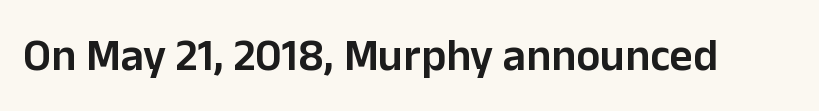
Q: Is the text bold? A: Semi-bold.
Q: Is the text italic (slanted)? A: No, it is upright.
Q: Is the typeface a serif or a sans-serif typeface? A: Sans-serif.
Q: Is the text underlined? A: No.
Q: Is the spacing between letters normal or unusually wide? A: Normal.
Q: Width (condensed, normal, or wide)? A: Normal.
Q: Stroke contrast? A: Low.
Q: x-height? A: Medium.
Q: Monospaced? A: No.
